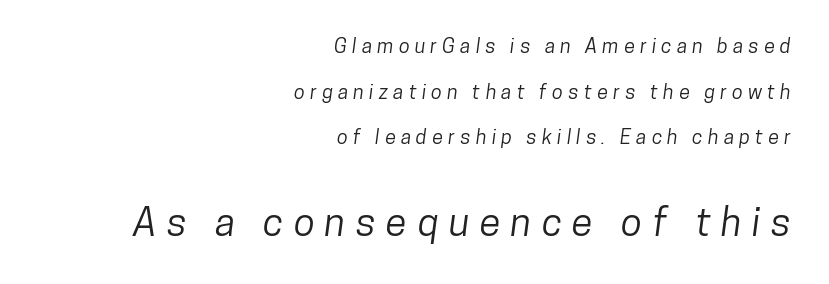
Q: Is the typeface a serif or a sans-serif typeface? A: Sans-serif.
Q: Is the text underlined? A: No.
Q: How is the paragraph aligned? A: Right-aligned.
Q: Is the spacing between letters normal or unusually wide? A: Unusually wide.
Q: Is the spacing between lines tight, normal or loose? A: Loose.
Q: Which block of text is set in a larger size, the first (top) or the second (bottom)? A: The second (bottom) one.
Q: Width (condensed, normal, or wide)? A: Condensed.
Q: Stroke contrast? A: Low.
Q: x-height? A: Medium.
Q: Monospaced? A: No.
